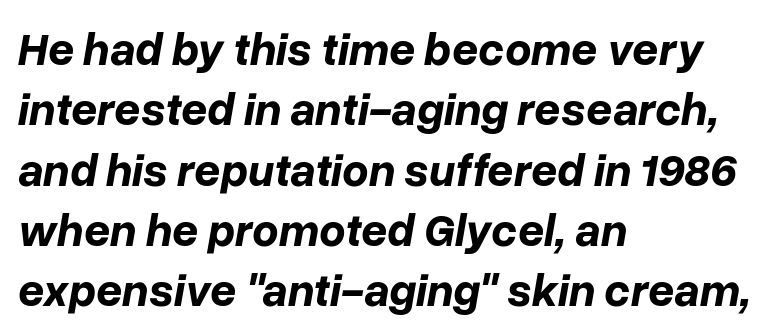
Q: Is the text bold? A: Yes.
Q: Is the text italic (slanted)? A: Yes, it leans right by about 10 degrees.
Q: Is the text underlined? A: No.
Q: How is the paragraph aligned? A: Left-aligned.
Q: Is the spacing between letters normal or unusually wide? A: Normal.
Q: Is the spacing between lines tight, normal or loose? A: Normal.
Q: Width (condensed, normal, or wide)? A: Normal.
Q: Stroke contrast? A: Low.
Q: x-height? A: Medium.
Q: Monospaced? A: No.
